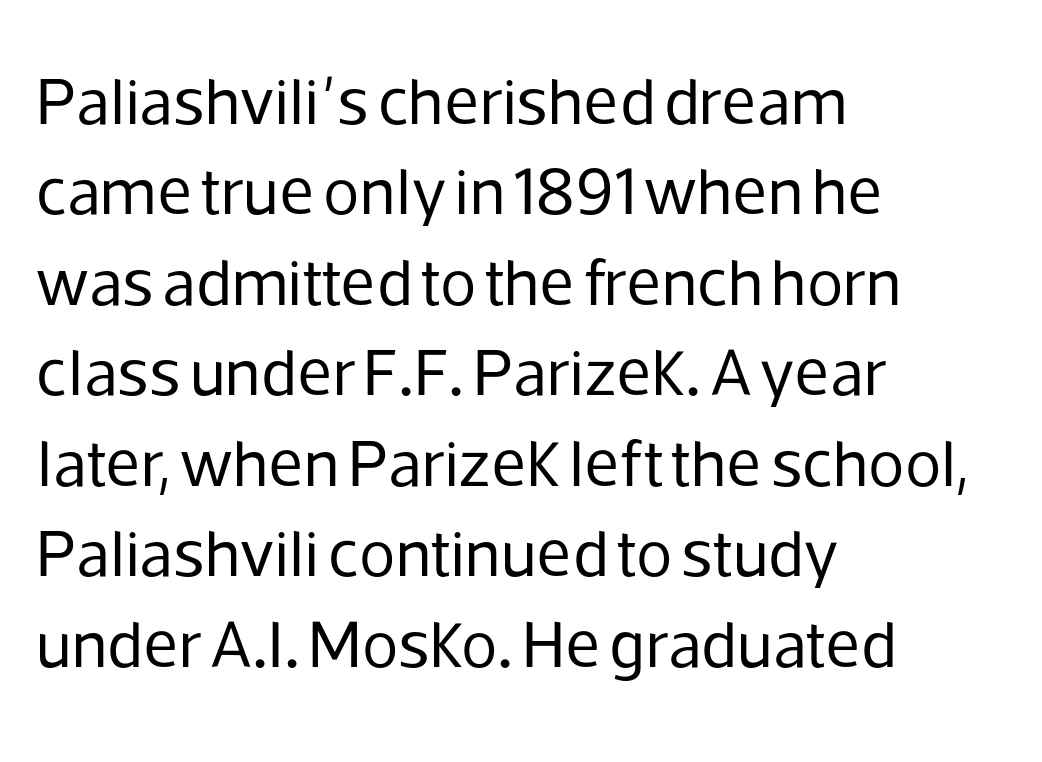
{"serif": "no", "italic": "no", "bold": "no", "weight": "regular", "width": "normal", "stroke_contrast": "low", "x_height": "medium", "monospaced": "no", "underline": "no", "align": "left", "line_spacing": "normal", "line_spacing_ratio": 1.35, "letter_spacing": "normal", "letter_spacing_em": 0.0, "glyph_px": 67}
